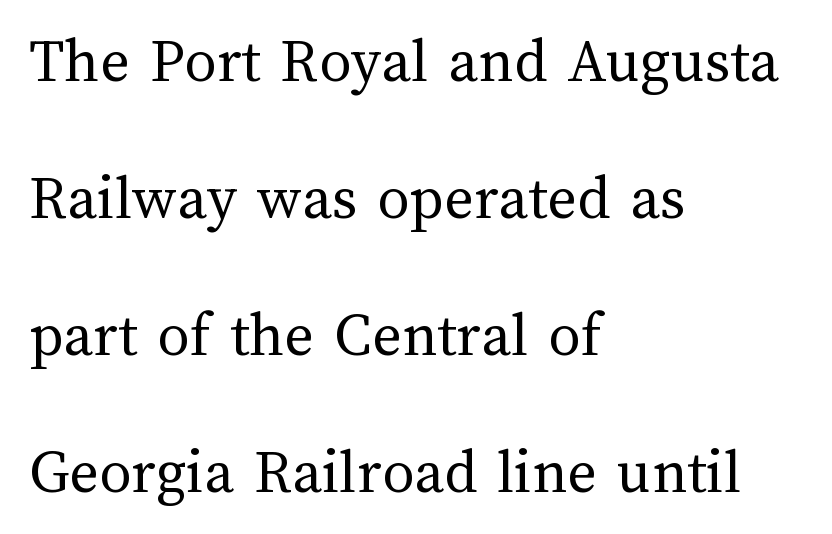
The line texture is even and compact thanks to regular tracking. The paragraph has a hard left edge and a soft right edge. A quiet, ordinary-to-light weight characterises the typeface. The designer dialed line spacing up above the default.
